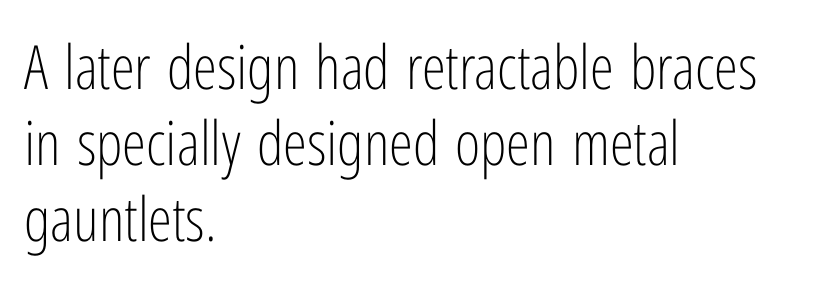
Unbolded letterforms with no extra heft. Examine the stroke ends and you'll find no serifs. Regarding leading, the lines here are spaced in the standard way. Check under the words: just untouched page. It's the straight-up-and-down kind of type. The letters advance in unequal steps, a hallmark of proportional type.
